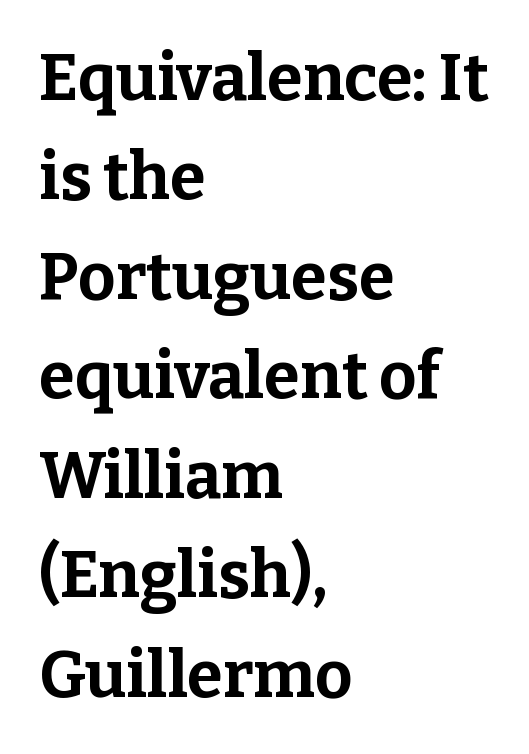
The passage shown is typed in a proportional face where columns would drift. I'd call this a serif setting — the letters wear small feet. Vertical strokes here are truly vertical. Look at the stroke-to-counter ratio: heavy, a bold.
